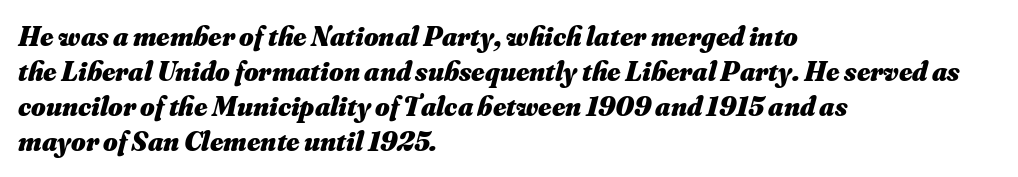
{"italic": "yes", "lean": "right", "slant_degrees": 16, "bold": "yes", "weight": "heavy", "width": "normal", "stroke_contrast": "medium", "x_height": "small", "monospaced": "no", "underline": "no", "align": "left", "line_spacing": "normal", "line_spacing_ratio": 1.25, "letter_spacing": "normal", "letter_spacing_em": 0.0, "glyph_px": 28}
